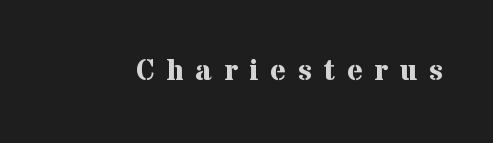
{"serif": "yes", "italic": "no", "bold": "yes", "weight": "bold", "width": "normal", "stroke_contrast": "medium", "x_height": "medium", "monospaced": "no", "underline": "no", "letter_spacing": "wide", "letter_spacing_em": 0.39, "glyph_px": 30}
